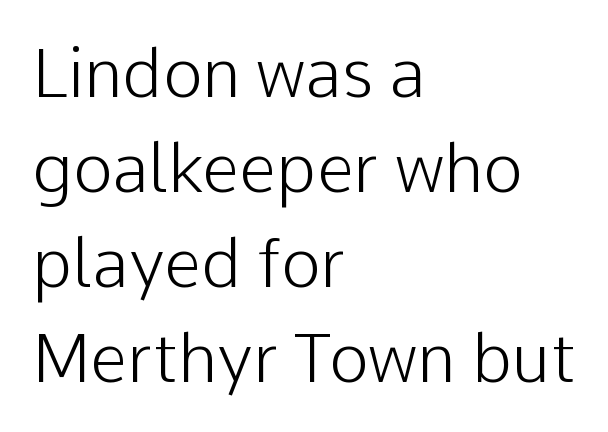
The image shows 67 px light sans-serif type, upright; set left-aligned, normal line spacing (1.42x), normal letter spacing, not underlined; low stroke contrast and a medium x-height.
